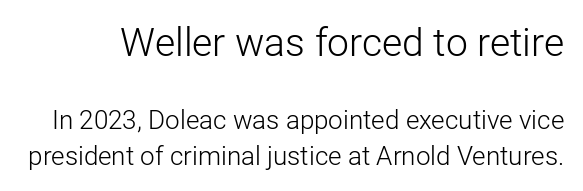
The space between consecutive lines is moderate. These two chunks differ in scale, with the top chunk taking the larger measure. Underlining? Definitely not there. This is not heavy type; no bold has been used. Between one letter and the next there's only the usual sliver of space. These lines were composed using upright roman letters.
